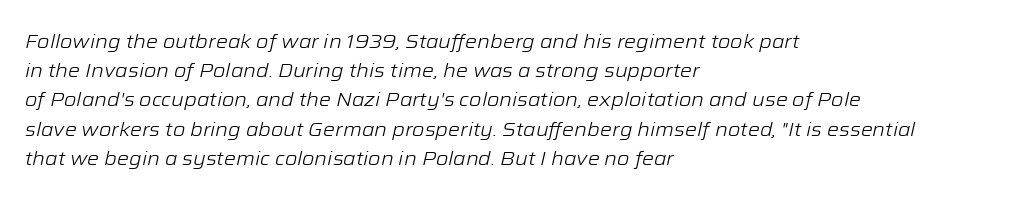
The image shows 20 px text type, italic (leaning right); set left-aligned, normal line spacing (1.46x), normal letter spacing, not underlined.
